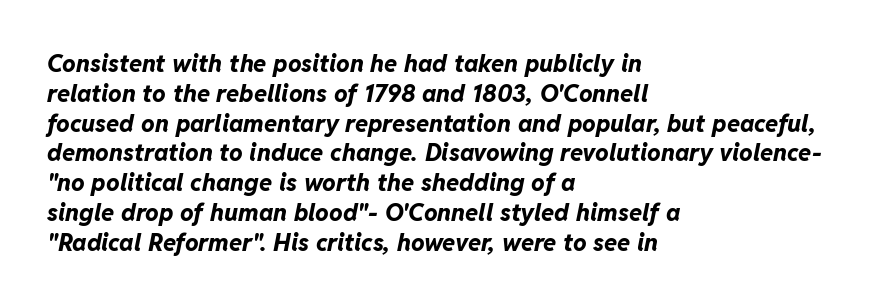
The image shows 24 px bold type, italic (leaning right); set left-aligned, line spacing 1.24x, normal letter spacing, not underlined.
